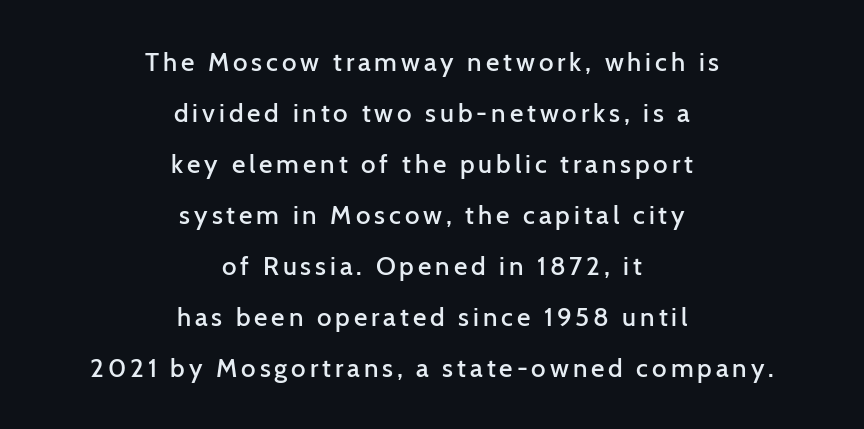
The image shows 26 px text type, upright; set centered, loose line spacing (1.96x), not underlined.
